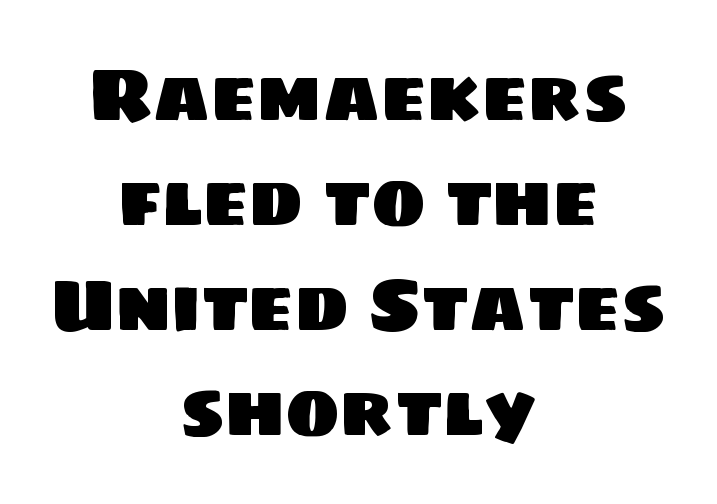
{"serif": "no", "width": "normal", "stroke_contrast": "low", "x_height": "large", "monospaced": "no", "underline": "no", "align": "center", "line_spacing": "normal", "line_spacing_ratio": 1.44, "letter_spacing": "normal", "letter_spacing_em": 0.0, "glyph_px": 73}
